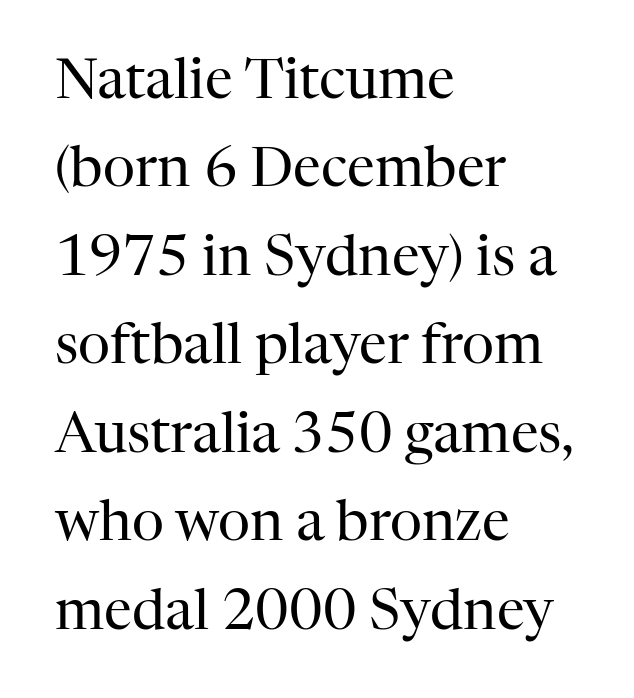
Each stroke keeps to a modest, everyday thickness or less. These lines keep a tight, regular rhythm from letter to letter. These lines are rendered in a variable-pitch font. What's the leading like? Ordinary, nothing unusual. Unlike italic type, these characters show no tilt at all.
